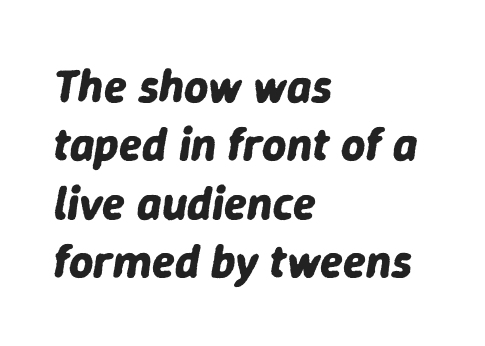
The image shows 47 px bold type, italic (leaning right); set left-aligned, line spacing 1.24x, normal letter spacing, not underlined; low stroke contrast and a medium x-height.
